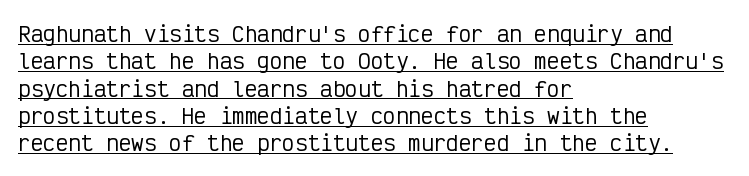
The image shows 21 px text type, upright; set left-aligned, normal line spacing (1.3x), normal letter spacing, underlined.
